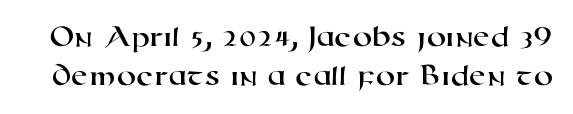
The image shows 31 px wide sans-serif type; set normal line spacing (1.25x), normal letter spacing, not underlined; high stroke contrast and a medium x-height.
